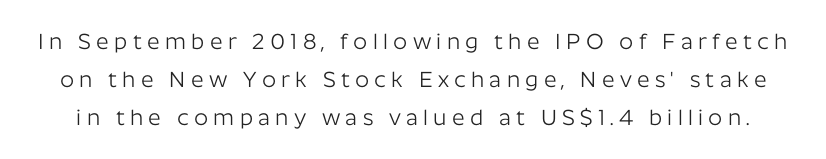
Between one letter and the next there's a generous, obvious gap. The foot of each line stays bare and open. This sample uses an upright cut, with every glyph sitting square on the baseline. The weight tops out at a normal text grade.
